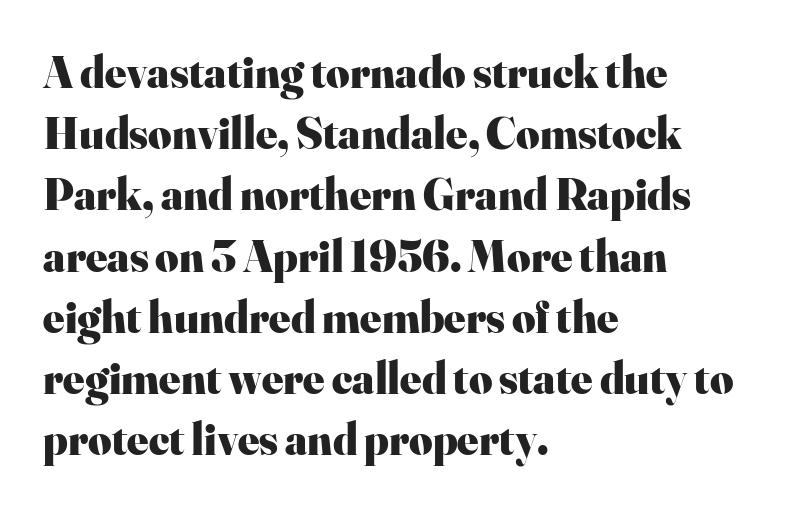
{"serif": "yes", "italic": "no", "bold": "yes", "weight": "heavy", "width": "normal", "stroke_contrast": "high", "x_height": "small", "monospaced": "no", "underline": "no", "align": "left", "line_spacing": "normal", "line_spacing_ratio": 1.36, "letter_spacing": "normal", "letter_spacing_em": 0.0, "glyph_px": 45}
